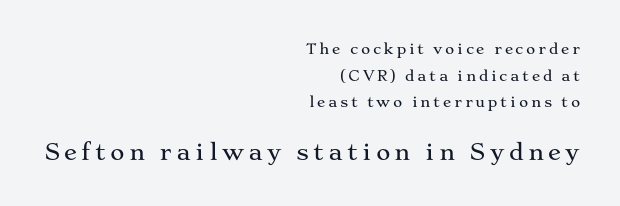
You get the small type first, then a jump to larger type. Horizontal alignment here is rightward, an uncommon choice for prose. A typesetter would mark this as roman, not italic. Anything drawn beneath the words? Only blank space.
